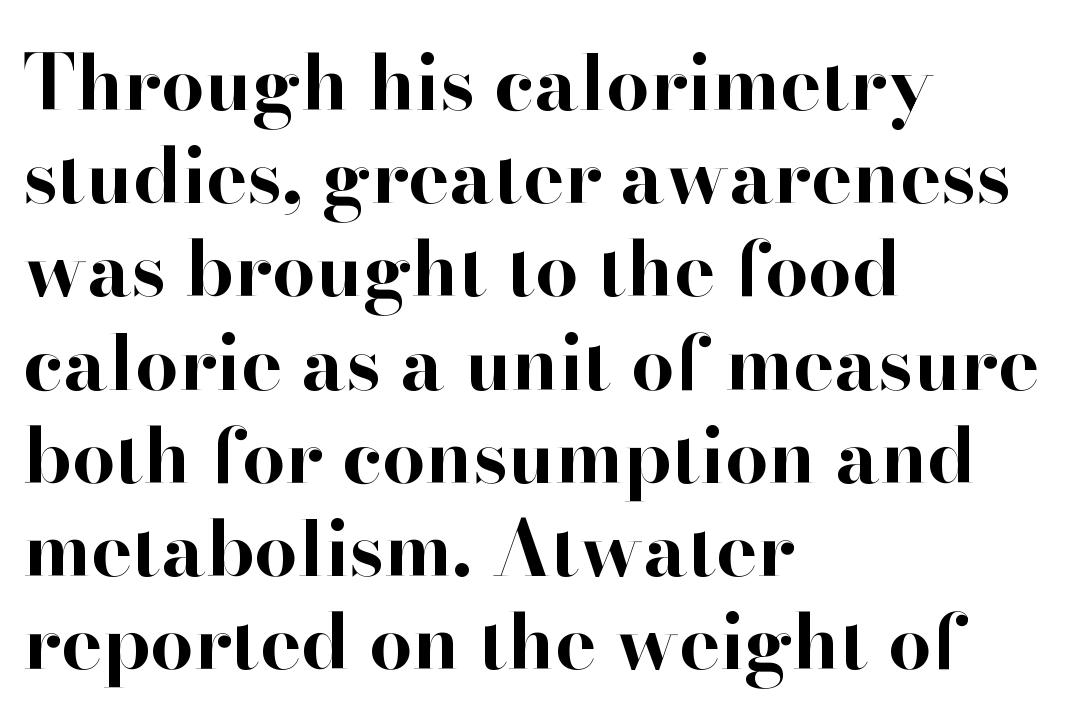
{"serif": "yes", "italic": "no", "bold": "yes", "weight": "bold", "width": "normal", "stroke_contrast": "high", "x_height": "small", "monospaced": "no", "underline": "no", "align": "left", "line_spacing_ratio": 1.21, "letter_spacing": "normal", "letter_spacing_em": 0.0, "glyph_px": 77}
